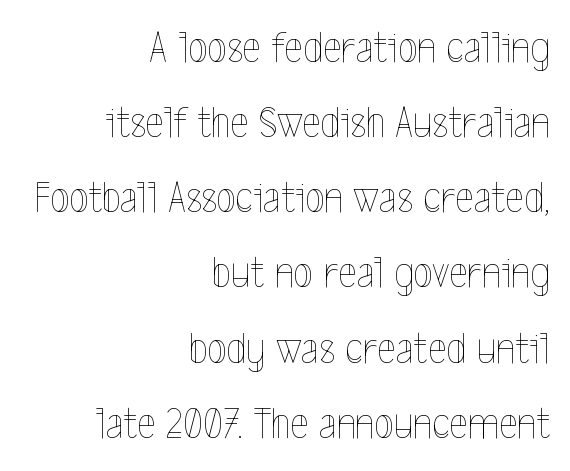
Q: Is the text bold? A: No.
Q: Is the text italic (slanted)? A: No, it is upright.
Q: Is the text underlined? A: No.
Q: How is the paragraph aligned? A: Right-aligned.
Q: Is the spacing between letters normal or unusually wide? A: Normal.
Q: Is the spacing between lines tight, normal or loose? A: Normal.
Q: Width (condensed, normal, or wide)? A: Condensed.
Q: x-height? A: Medium.
Q: Monospaced? A: No.
